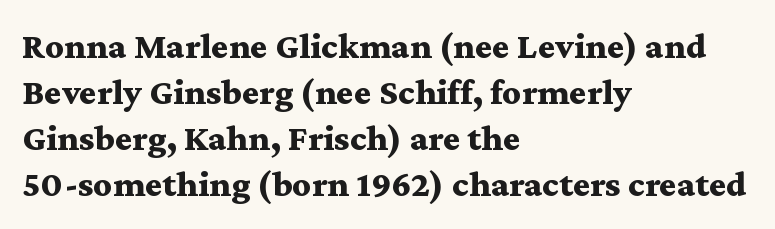
The image shows 37 px bold, wide serif type, upright; set left-aligned, line spacing 1.24x, normal letter spacing, not underlined; medium stroke contrast and a medium x-height.
